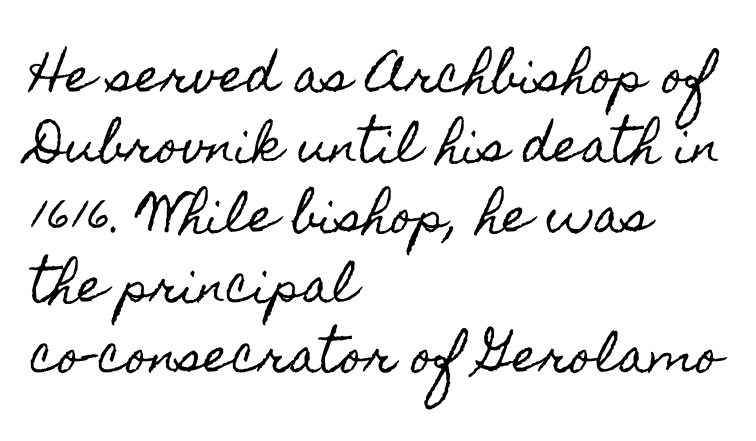
Q: Is the text italic (slanted)? A: Yes.
Q: Is the text underlined? A: No.
Q: How is the paragraph aligned? A: Left-aligned.
Q: Is the spacing between letters normal or unusually wide? A: Normal.
Q: Is the spacing between lines tight, normal or loose? A: Normal.
Q: Width (condensed, normal, or wide)? A: Condensed.
Q: x-height? A: Small.
Q: Monospaced? A: No.
